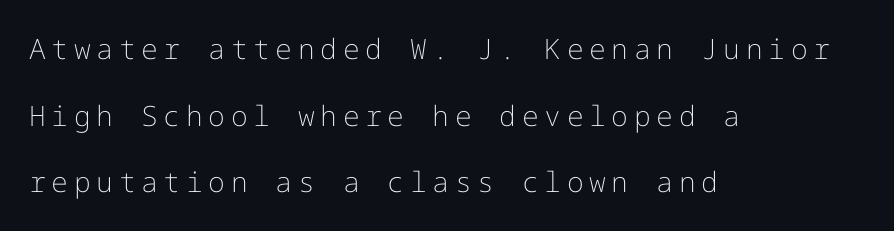
{"serif": "no", "italic": "no", "bold": "no", "weight": "light", "width": "normal", "stroke_contrast": "low", "x_height": "medium", "underline": "no", "align": "left", "line_spacing": "loose", "line_spacing_ratio": 2.38, "letter_spacing": "wide", "letter_spacing_em": 0.2, "glyph_px": 28}
